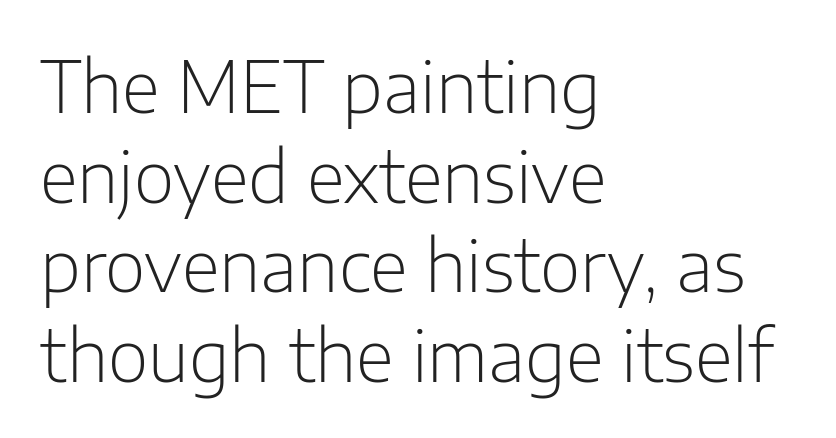
Q: Is the text bold? A: No.
Q: Is the text italic (slanted)? A: No, it is upright.
Q: Is the typeface a serif or a sans-serif typeface? A: Sans-serif.
Q: Is the text underlined? A: No.
Q: How is the paragraph aligned? A: Left-aligned.
Q: Is the spacing between letters normal or unusually wide? A: Normal.
Q: Is the spacing between lines tight, normal or loose? A: Normal.
Q: Width (condensed, normal, or wide)? A: Normal.
Q: Stroke contrast? A: Low.
Q: x-height? A: Medium.
Q: Monospaced? A: No.
